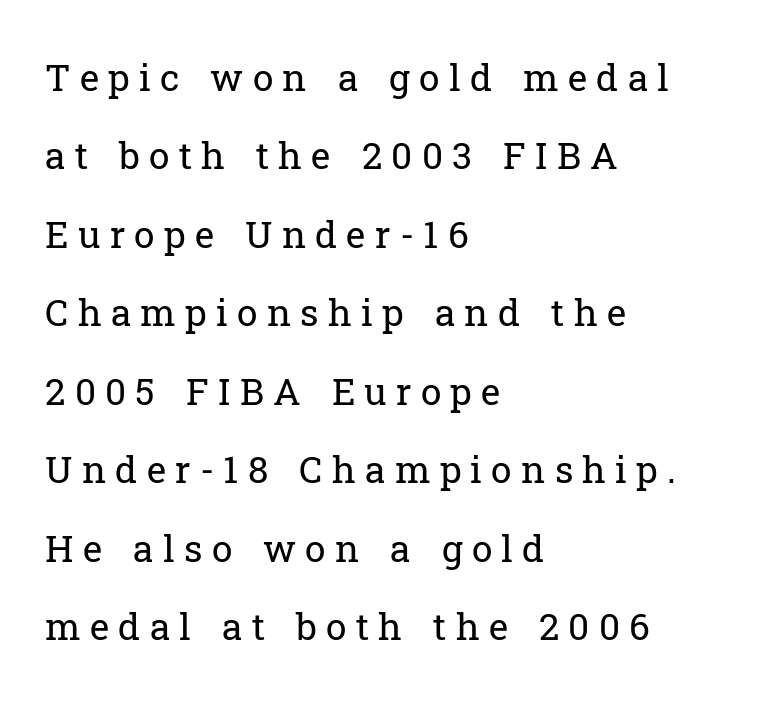
The rendering uses natural spacing where letterforms have individual widths. These lines stack with their left ends in a neat column. Serif or sans? Serif — the stroke terminals have little feet. This is not heavy type; no bold has been used. Quick note: interline space is abundant.
